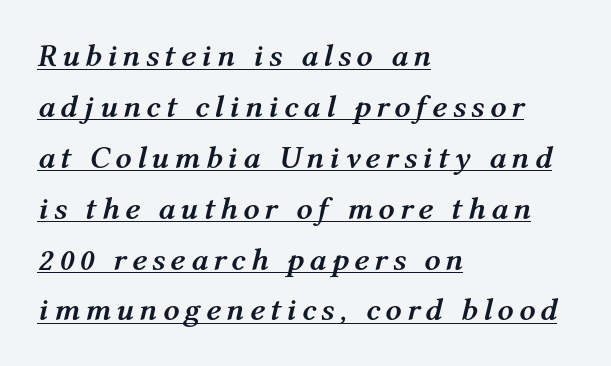
{"italic": "yes", "lean": "right", "slant_degrees": 12, "bold": "yes", "weight": "semibold", "width": "normal", "stroke_contrast": "medium", "x_height": "medium", "monospaced": "no", "underline": "yes", "align": "left", "line_spacing": "normal", "line_spacing_ratio": 1.59, "glyph_px": 32}
